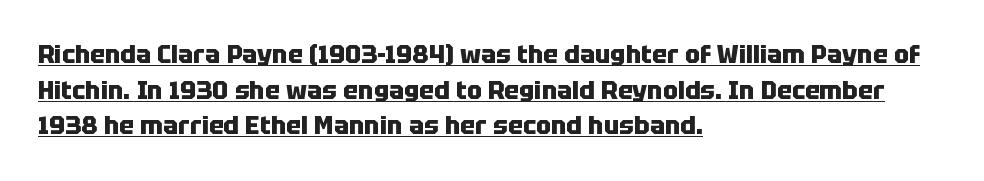
The face used here is rendered with its standard letterfit. You can tell it's not italic because the verticals are truly vertical. Normally led — the rows are evenly, conventionally spaced. The rendered words wear a rule along their underside. This is heavy type, rendered in bold. Which margin do the lines hug? The left one — the right edge is uneven.
